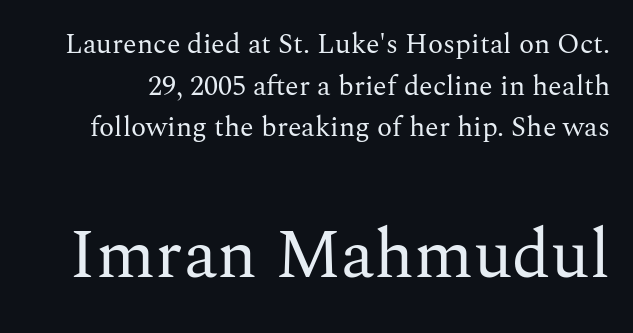
The image shows 69 px regular-weight serif type, upright; set normal line spacing (1.49x), normal letter spacing, not underlined; the second (bottom) block is 2.46x larger; medium stroke contrast and a medium x-height.
